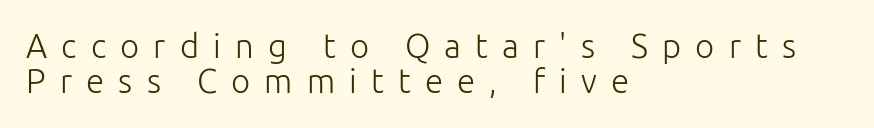
The image shows 33 px light sans-serif type, upright; set left-aligned, tight line spacing (1.06x), unusually wide letter spacing (+0.43 em), not underlined; low stroke contrast and a medium x-height.
